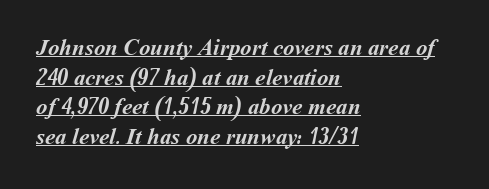
Q: Is the text bold? A: Yes.
Q: Is the text underlined? A: Yes.
Q: How is the paragraph aligned? A: Left-aligned.
Q: Is the spacing between letters normal or unusually wide? A: Normal.
Q: Is the spacing between lines tight, normal or loose? A: Normal.
